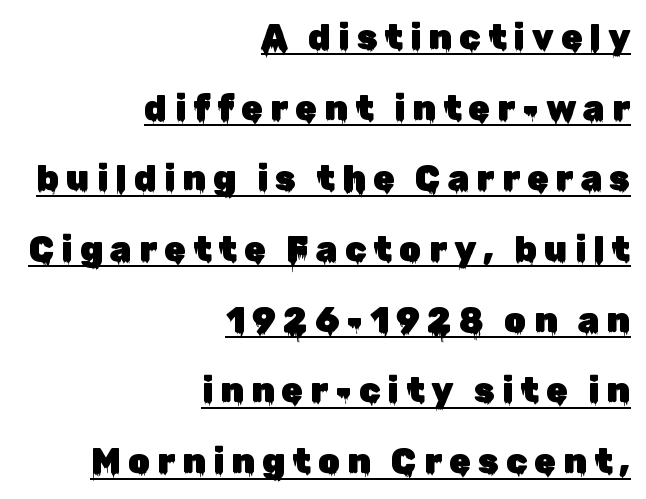
The paragraph shown leans on its right margin. The lines are spread far apart with generous leading. The axis of the letterforms is exactly vertical. Characters follow at a spacing far wider than the type designer built in.
